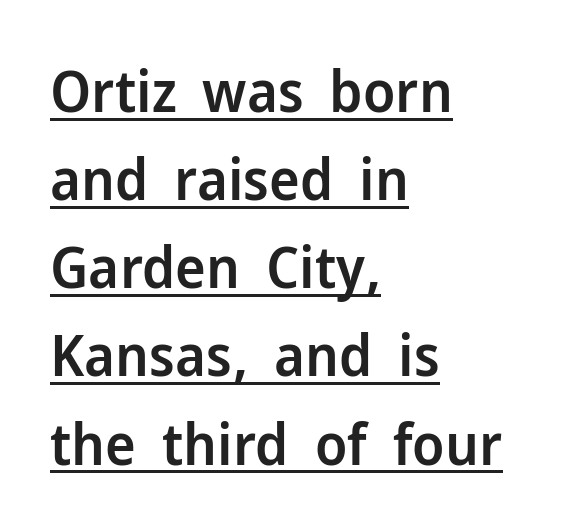
The image shows 58 px semibold sans-serif type, upright; set left-aligned, normal line spacing (1.52x), normal letter spacing, underlined; low stroke contrast and a medium x-height.
